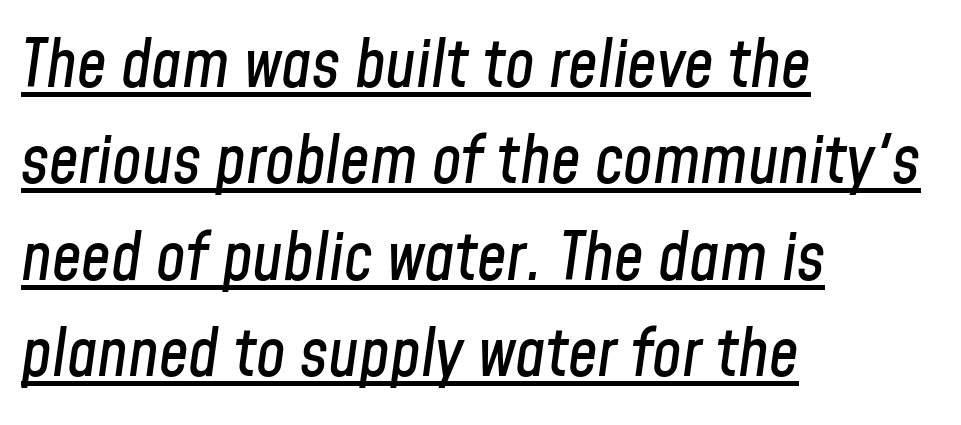
The image shows 66 px condensed type, italic (leaning right); set left-aligned, normal line spacing (1.46x), normal letter spacing, underlined; low stroke contrast and a medium x-height.
